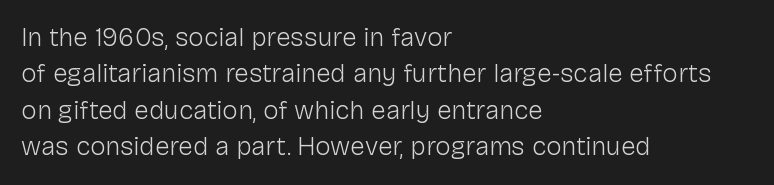
Q: Is the text bold? A: No.
Q: Is the text italic (slanted)? A: No, it is upright.
Q: Is the text underlined? A: No.
Q: How is the paragraph aligned? A: Left-aligned.
Q: Is the spacing between letters normal or unusually wide? A: Normal.
Q: Is the spacing between lines tight, normal or loose? A: Normal.
